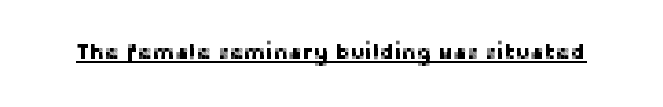
{"italic": "no", "underline": "yes", "letter_spacing": "normal", "letter_spacing_em": 0.0, "glyph_px": 22}
